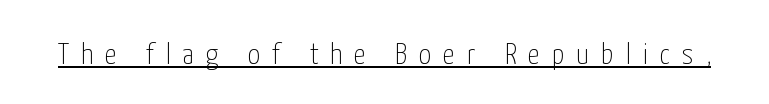
Regarding serifs, this sample does without them. Look at the tracking — it's clearly loosened, letters drifting apart. The words here are underlined. Does the lettering tilt? It doesn't — this is upright. Counters stay open thanks to moderate or lighter strokes.
